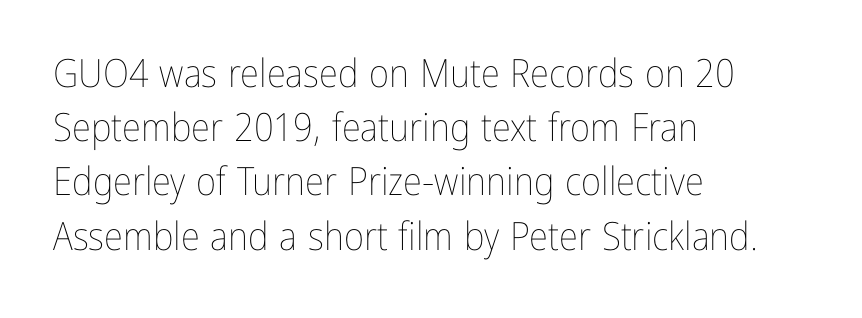
The image shows 39 px thin, condensed type, upright; set left-aligned, normal line spacing (1.39x), normal letter spacing, not underlined; low stroke contrast and a medium x-height.
